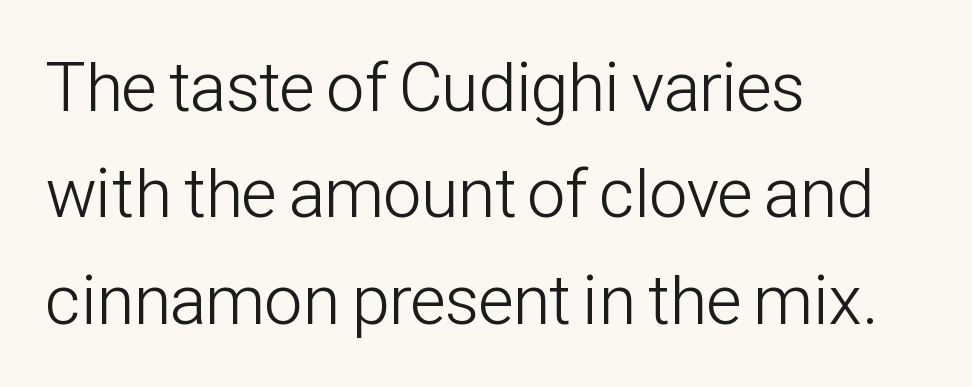
{"serif": "no", "italic": "no", "bold": "no", "weight": "light", "width": "condensed", "stroke_contrast": "low", "x_height": "medium", "monospaced": "no", "underline": "no", "align": "left", "line_spacing": "normal", "line_spacing_ratio": 1.54, "letter_spacing": "normal", "letter_spacing_em": 0.0, "glyph_px": 69}
